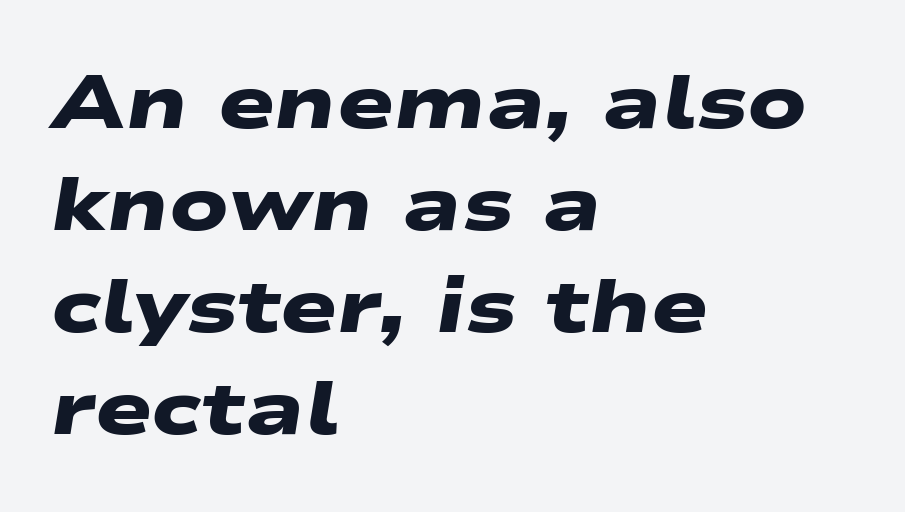
{"serif": "no", "bold": "yes", "weight": "heavy", "width": "wide", "stroke_contrast": "low", "x_height": "medium", "monospaced": "no", "underline": "no", "align": "left", "line_spacing": "normal", "line_spacing_ratio": 1.34, "letter_spacing": "normal", "letter_spacing_em": 0.0, "glyph_px": 76}
